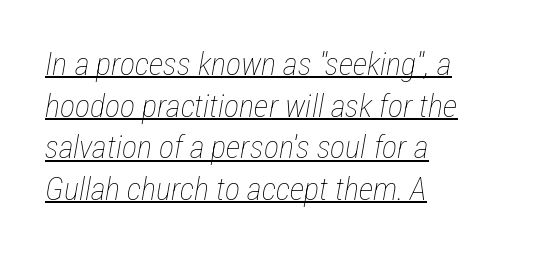
{"italic": "yes", "lean": "right", "slant_degrees": 12, "bold": "no", "weight": "thin", "width": "condensed", "stroke_contrast": "low", "x_height": "medium", "monospaced": "no", "underline": "yes", "align": "left", "line_spacing": "normal", "line_spacing_ratio": 1.3, "letter_spacing": "normal", "letter_spacing_em": 0.0, "glyph_px": 32}
